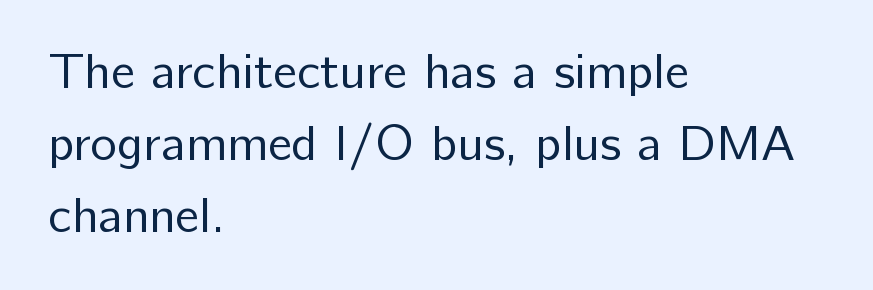
Bare-footed words on every line. A classic flush-left, rag-right setting is used for this passage. A typesetter would call this proportional, since set widths differ per character. Horizontal bands of white between lines are of average thickness. This rendering employs a face without finishing strokes, i.e., a sans-serif. Is this a heavy cut? Hardly; it is regular or lighter.
